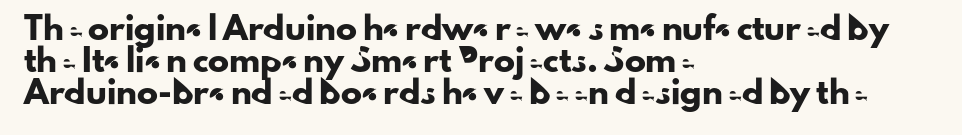
The image shows 21 px text type, upright; set left-aligned, normal line spacing (1.53x), normal letter spacing, not underlined.
